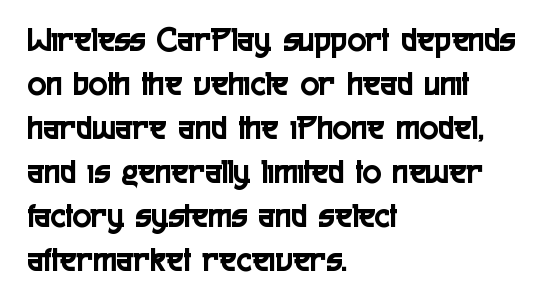
The type sits square on the baseline with zero lean. Quick note: underline off. The line-height multiplier appears to be the usual default. The letters carry no serifs — their stems end cleanly without finishing strokes.
